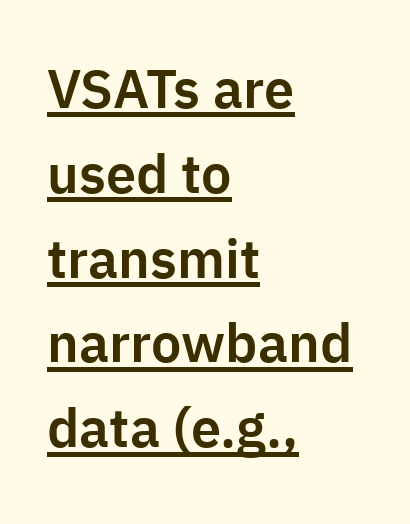
Q: Is the text italic (slanted)? A: No, it is upright.
Q: Is the typeface a serif or a sans-serif typeface? A: Sans-serif.
Q: Is the text underlined? A: Yes.
Q: How is the paragraph aligned? A: Left-aligned.
Q: Is the spacing between letters normal or unusually wide? A: Normal.
Q: Is the spacing between lines tight, normal or loose? A: Normal.
Q: Width (condensed, normal, or wide)? A: Normal.
Q: Stroke contrast? A: Low.
Q: x-height? A: Medium.
Q: Monospaced? A: No.
